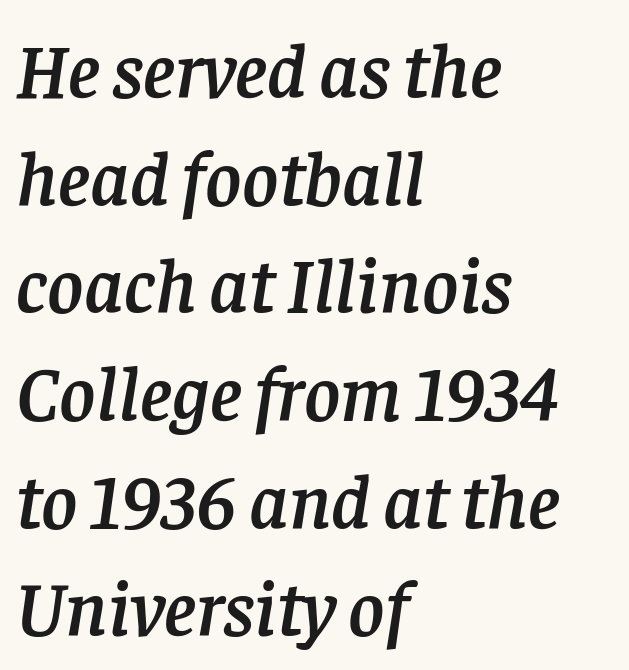
{"serif": "yes", "italic": "yes", "lean": "right", "slant_degrees": 8, "width": "normal", "stroke_contrast": "low", "x_height": "large", "monospaced": "no", "underline": "no", "align": "left", "line_spacing": "normal", "line_spacing_ratio": 1.38, "letter_spacing": "normal", "letter_spacing_em": 0.0, "glyph_px": 78}
